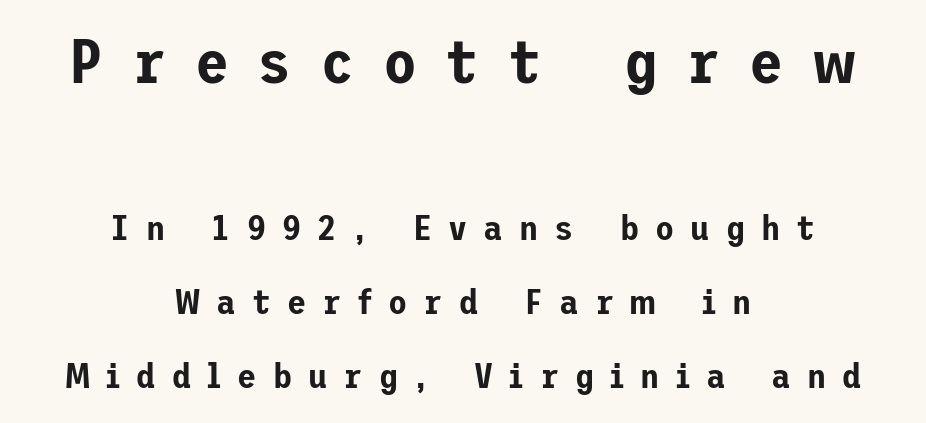
The image shows 62 px sans-serif type, upright; set centered, loose line spacing (2.12x), unusually wide letter spacing (+0.46 em), not underlined; the first (top) block is 1.77x larger; low stroke contrast and a medium x-height.
